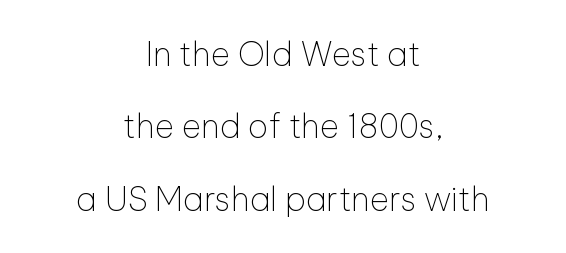
{"serif": "no", "italic": "no", "bold": "no", "weight": "thin", "width": "normal", "stroke_contrast": "low", "x_height": "medium", "monospaced": "no", "underline": "no", "align": "center", "line_spacing": "loose", "line_spacing_ratio": 2.19, "letter_spacing": "normal", "letter_spacing_em": 0.0, "glyph_px": 33}
